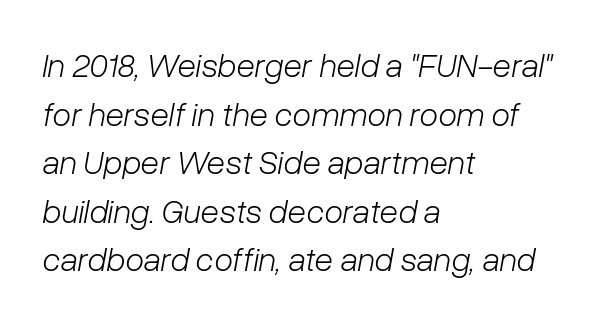
The line-height multiplier appears to be the usual default. The glyphs look as if they've been sheared to an angle. Looks like regular typesetting: each glyph gets only the width it needs. Look at the tracking — it's just the regular setting, nothing added. Lines of text with bare space underneath. Weight class: somewhere from thin through regular.
